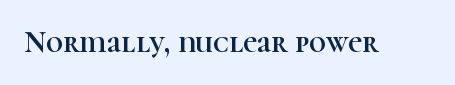
Q: Is the text italic (slanted)? A: No, it is upright.
Q: Is the typeface a serif or a sans-serif typeface? A: Serif.
Q: Is the text underlined? A: No.
Q: Is the spacing between letters normal or unusually wide? A: Normal.
Q: Width (condensed, normal, or wide)? A: Normal.
Q: Stroke contrast? A: High.
Q: x-height? A: Medium.
Q: Monospaced? A: No.
